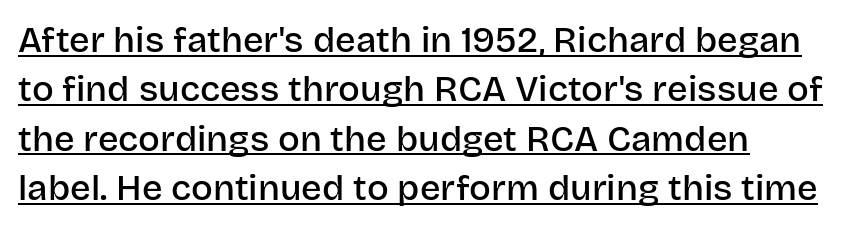
The image shows 36 px semibold sans-serif type, upright; set left-aligned, normal line spacing (1.37x), normal letter spacing, underlined; low stroke contrast and a large x-height.
